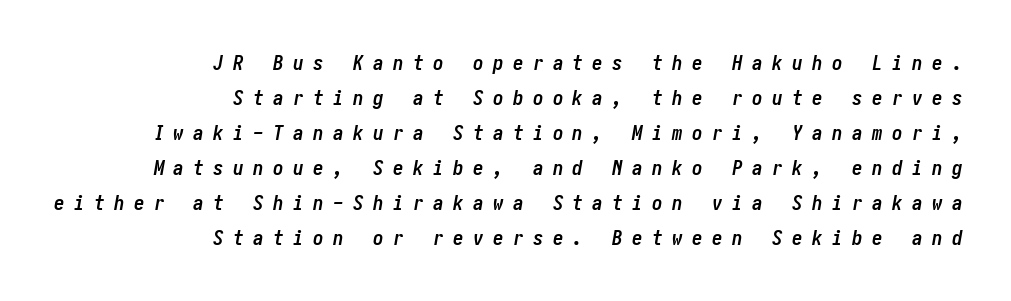
Q: Is the text bold? A: Yes.
Q: Is the text italic (slanted)? A: Yes, it leans right by about 10 degrees.
Q: Is the text underlined? A: No.
Q: How is the paragraph aligned? A: Right-aligned.
Q: Is the spacing between letters normal or unusually wide? A: Unusually wide.
Q: Is the spacing between lines tight, normal or loose? A: Normal.
